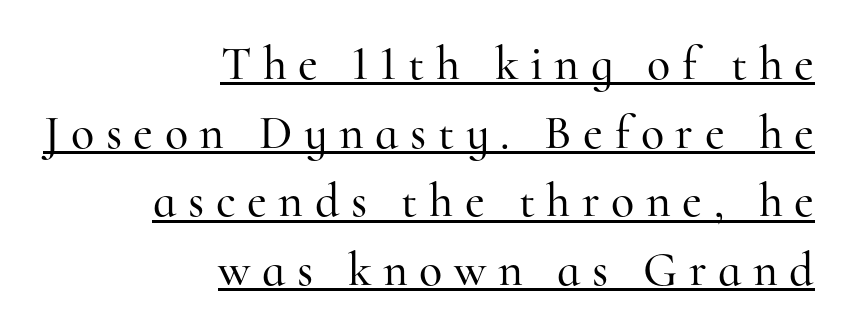
Descenders here cross a horizontal rule under the line. Note the varied advance widths — an 'i' is clearly narrower than an 'm'. The passage shown has open, widely tracked lettering throughout. The axis of the letterforms is exactly vertical.
